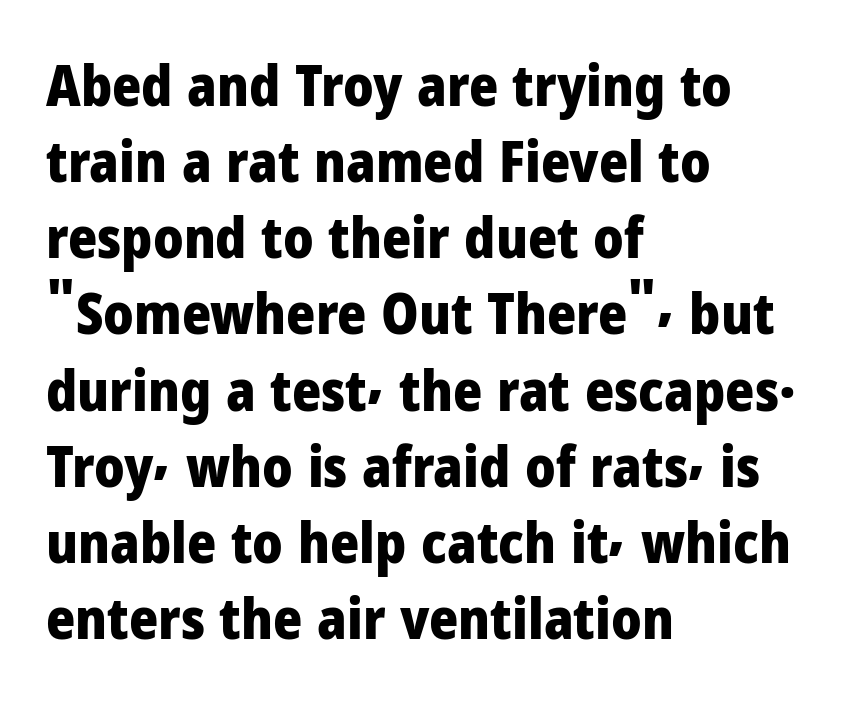
{"serif": "no", "italic": "no", "bold": "yes", "weight": "heavy", "width": "normal", "stroke_contrast": "low", "x_height": "medium", "monospaced": "no", "underline": "no", "align": "left", "line_spacing": "normal", "line_spacing_ratio": 1.36, "letter_spacing": "normal", "letter_spacing_em": 0.0, "glyph_px": 56}
